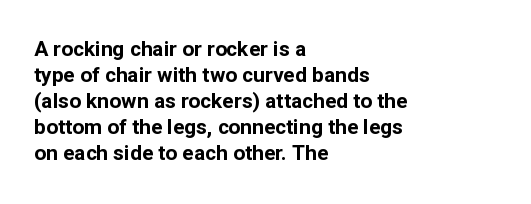
The image shows 21 px bold type, upright; set left-aligned, line spacing 1.24x, normal letter spacing, not underlined.
